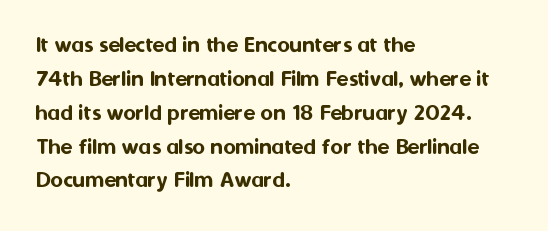
The image shows 24 px text type, upright; set left-aligned, normal line spacing (1.41x), normal letter spacing, not underlined.
